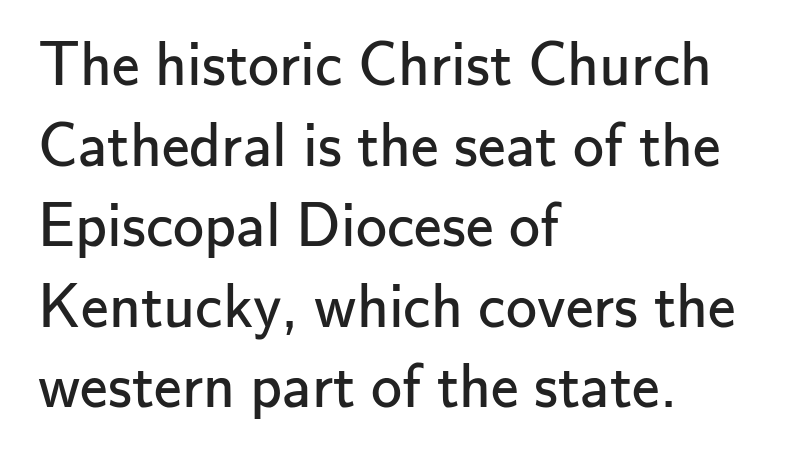
The weight tops out at a normal text grade. Decoration check: the copy has no underline. The line texture is even and compact thanks to regular tracking. To sum up the face: it is a sans, with no serifs.
